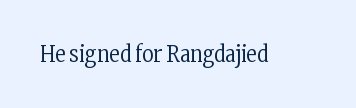
Q: Is the text bold? A: No.
Q: Is the text italic (slanted)? A: No, it is upright.
Q: Is the text underlined? A: No.
Q: Is the spacing between letters normal or unusually wide? A: Normal.
